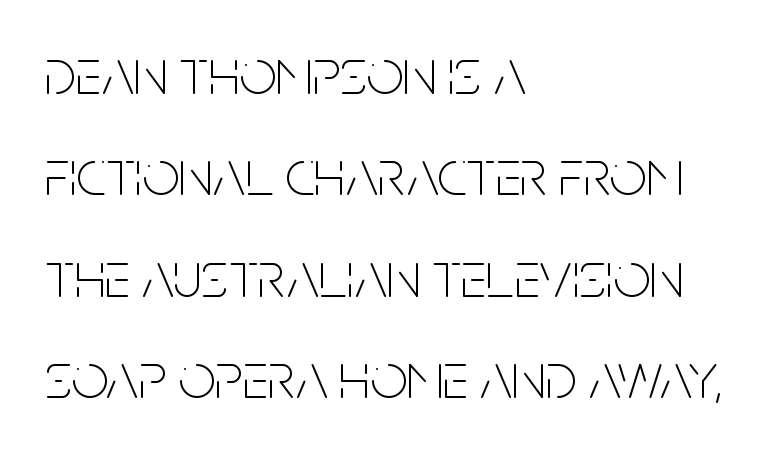
Q: Is the text bold? A: No.
Q: Is the text italic (slanted)? A: No, it is upright.
Q: Is the typeface a serif or a sans-serif typeface? A: Sans-serif.
Q: Is the text underlined? A: No.
Q: How is the paragraph aligned? A: Left-aligned.
Q: Is the spacing between letters normal or unusually wide? A: Normal.
Q: Is the spacing between lines tight, normal or loose? A: Normal.
Q: Width (condensed, normal, or wide)? A: Condensed.
Q: Stroke contrast? A: Low.
Q: x-height? A: Large.
Q: Monospaced? A: No.
